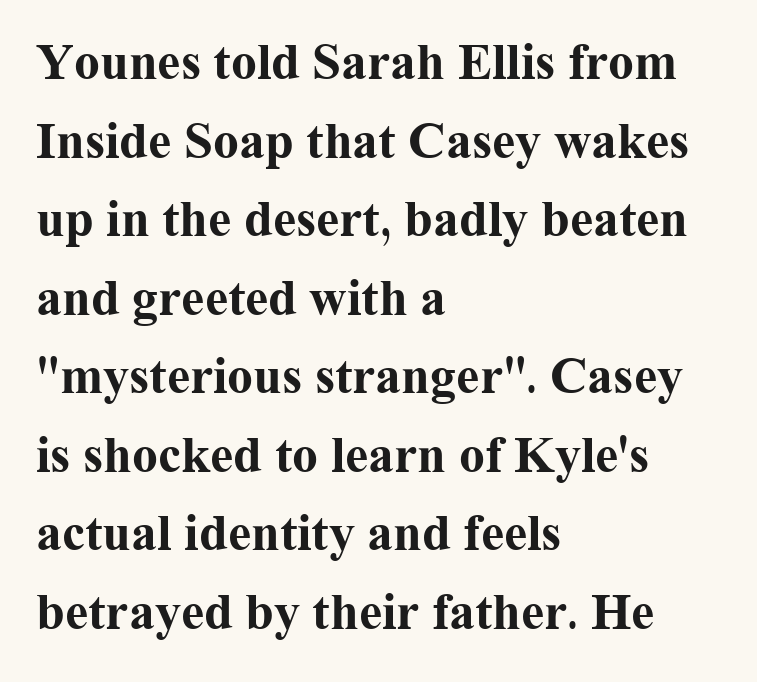
The image shows 52 px bold serif type, upright; set left-aligned, normal line spacing (1.51x), normal letter spacing, not underlined; medium stroke contrast and a medium x-height.
